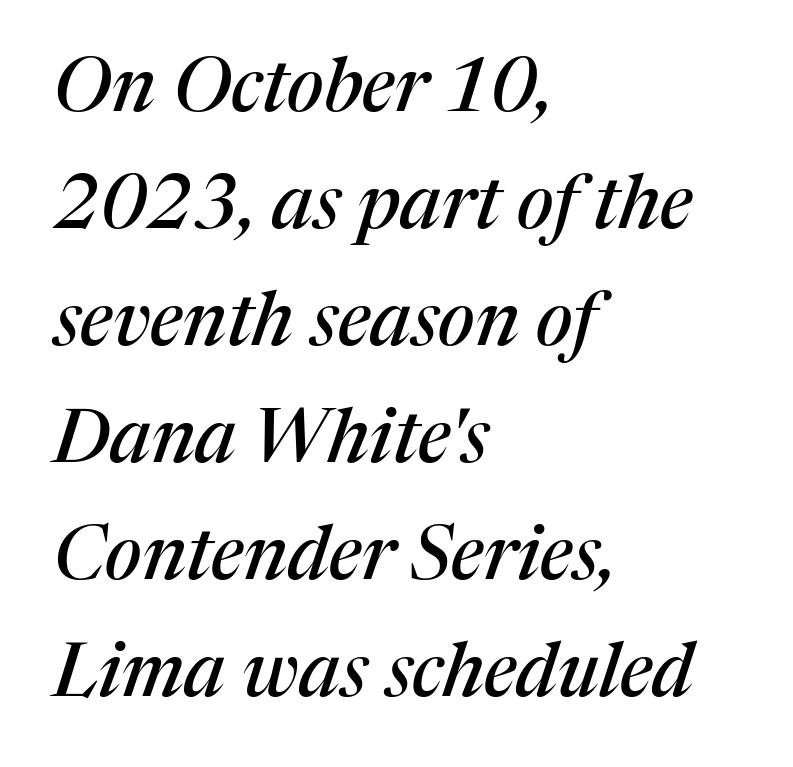
The image shows 75 px serif type, italic (leaning right); set left-aligned, normal line spacing (1.56x), normal letter spacing, not underlined; medium stroke contrast and a medium x-height.
